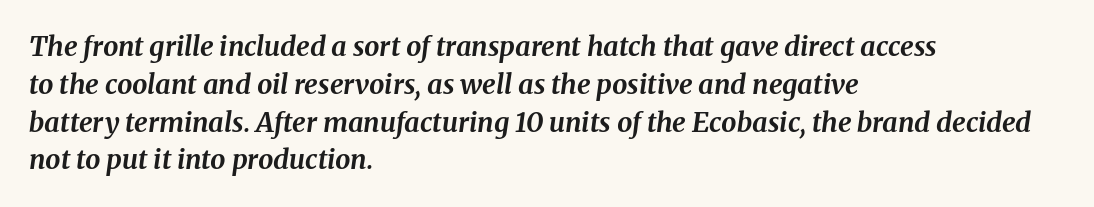
These words are printed bold, with thick strokes throughout. A clean baseline with only descenders dipping below it. Glyph-to-glyph distance matches everyday printed text. These lines stack with their left ends in a neat column. The passage shown leans; its letterforms are oblique. Normally led — the rows are evenly, conventionally spaced.
